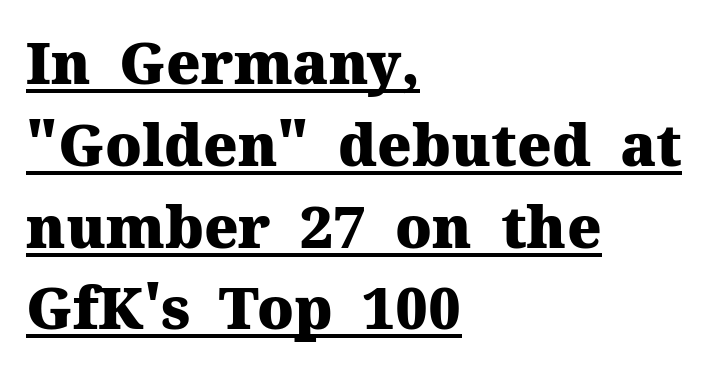
{"serif": "yes", "italic": "no", "bold": "yes", "weight": "heavy", "width": "normal", "stroke_contrast": "medium", "x_height": "medium", "monospaced": "no", "underline": "yes", "align": "left", "line_spacing": "normal", "line_spacing_ratio": 1.41, "letter_spacing": "normal", "letter_spacing_em": 0.0, "glyph_px": 58}
